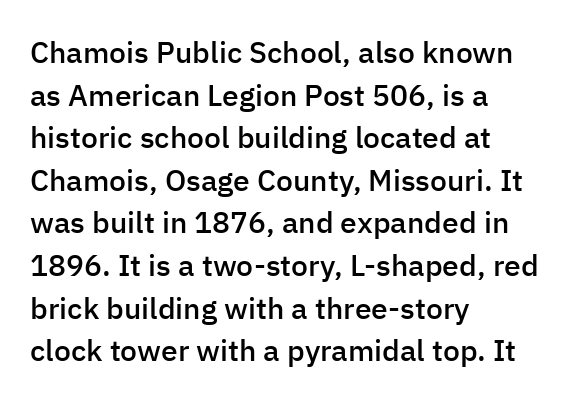
Is this a sans? Yes — the strokes have no serifs. Caption: multi-line text, flush left, ragged right. These lines are rendered in a variable-pitch font. This block has exactly the height ordinary leading produces.
